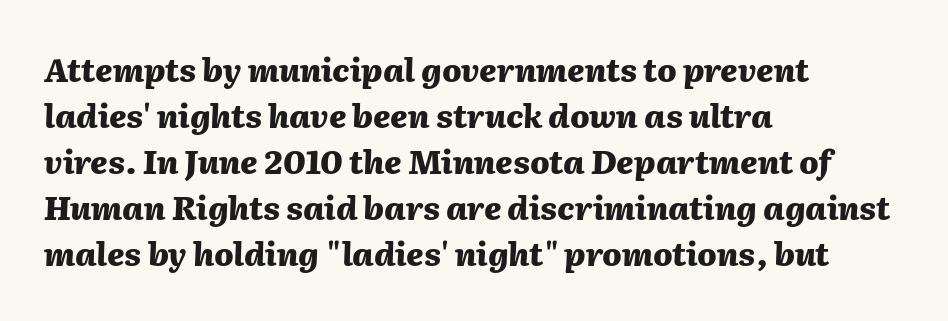
Q: Is the text bold? A: Yes.
Q: Is the text italic (slanted)? A: Yes, it leans right by about 2 degrees.
Q: Is the text underlined? A: No.
Q: How is the paragraph aligned? A: Left-aligned.
Q: Is the spacing between letters normal or unusually wide? A: Normal.
Q: Is the spacing between lines tight, normal or loose? A: Normal.
Q: Width (condensed, normal, or wide)? A: Normal.
Q: Stroke contrast? A: Medium.
Q: x-height? A: Medium.
Q: Monospaced? A: No.
